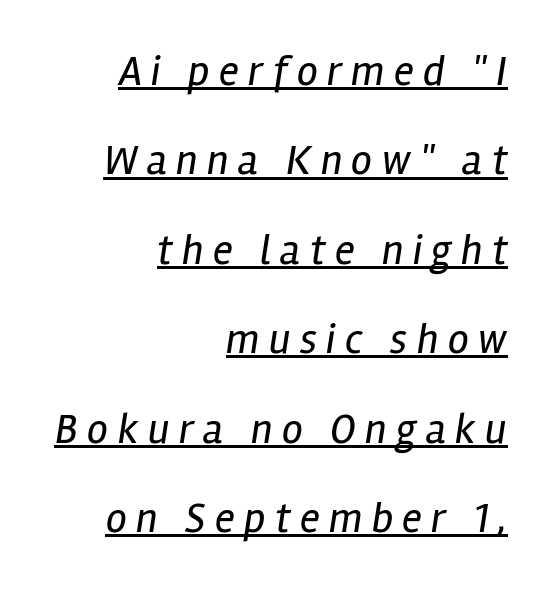
The text carries the slant typical of an italic or oblique font. The rendering anchors every line to the right-hand side. The rendering uses natural spacing where letterforms have individual widths. Does extra space separate the letters? Yes, quite a lot of it. Is the stroke heavy? The answer is a plain regular-or-lighter. Whoever set this chose breathing room over compactness in the vertical rhythm.
